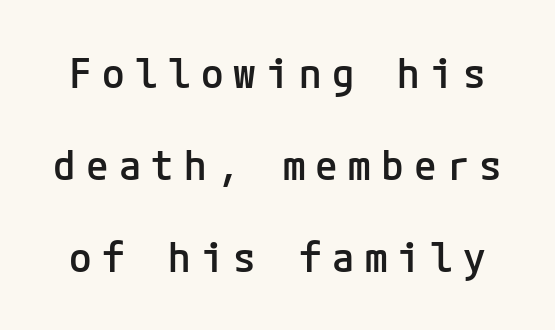
{"serif": "no", "italic": "no", "bold": "semi", "weight": "semibold", "width": "normal", "stroke_contrast": "low", "x_height": "medium", "underline": "no", "line_spacing": "loose", "line_spacing_ratio": 2.25, "letter_spacing": "wide", "letter_spacing_em": 0.25, "glyph_px": 41}
